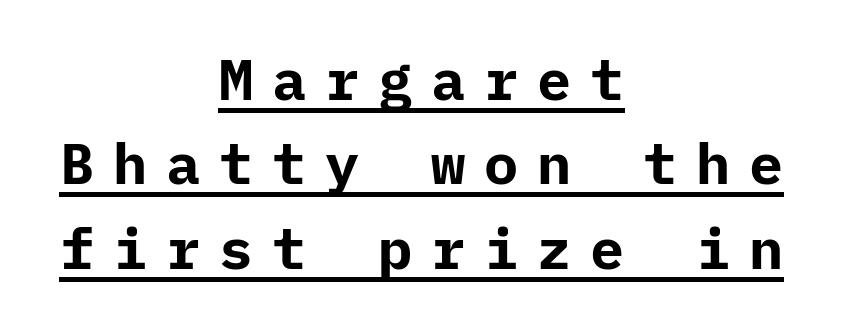
This is roman type, the default non-slanted kind. These lines are centered, leaving both edges ragged. The rendering uses a moderate line-height, typical for paragraphs. The specimen includes a rule beneath the text block's lines. The font family rendered here belongs to the sans-serif group.
